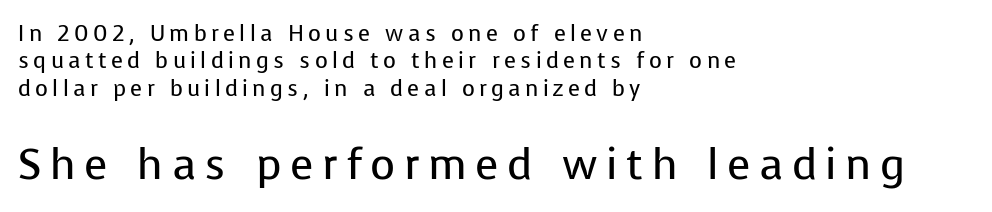
The image shows 43 px regular-weight sans-serif type, upright; set left-aligned, normal line spacing (1.25x), unusually wide letter spacing (+0.2 em), not underlined; the second (bottom) block is 1.95x larger; low stroke contrast and a medium x-height.
